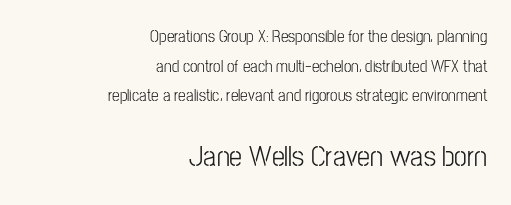
{"serif": "no", "italic": "no", "bold": "no", "weight": "light", "width": "condensed", "stroke_contrast": "low", "x_height": "medium", "monospaced": "no", "underline": "no", "align": "right", "line_spacing_ratio": 1.75, "letter_spacing": "normal", "letter_spacing_em": 0.0, "larger_block": "second", "size_ratio": 1.71, "glyph_px": 29}
